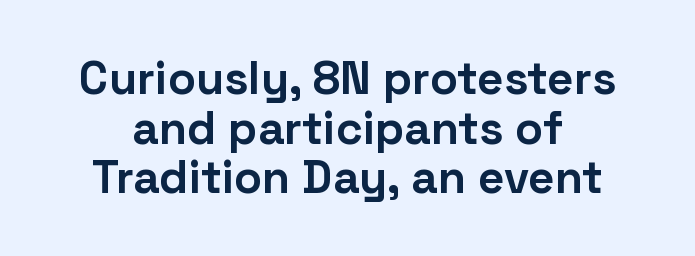
The face used here is rendered with its standard letterfit. Type style note: lacks serifs. Closely set lines give the paragraph a compact silhouette. Beneath every word, the page is bare. Emphasis by weight is at full strength: bold.
